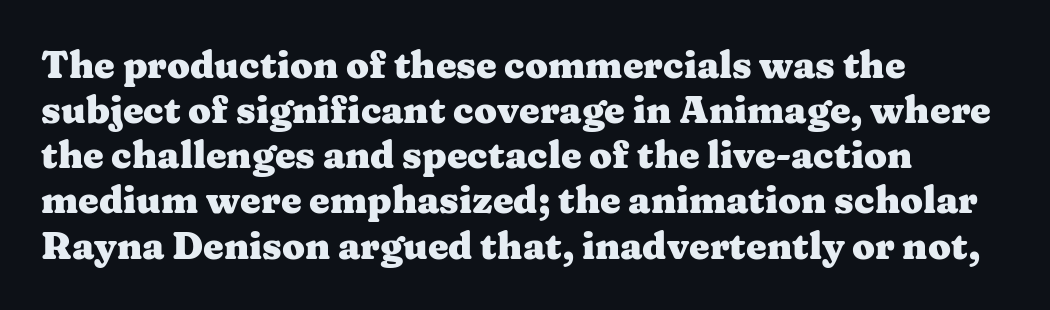
{"serif": "yes", "italic": "no", "bold": "yes", "weight": "heavy", "width": "wide", "stroke_contrast": "medium", "x_height": "medium", "monospaced": "no", "underline": "no", "align": "left", "line_spacing_ratio": 1.22, "letter_spacing": "normal", "letter_spacing_em": 0.0, "glyph_px": 37}
